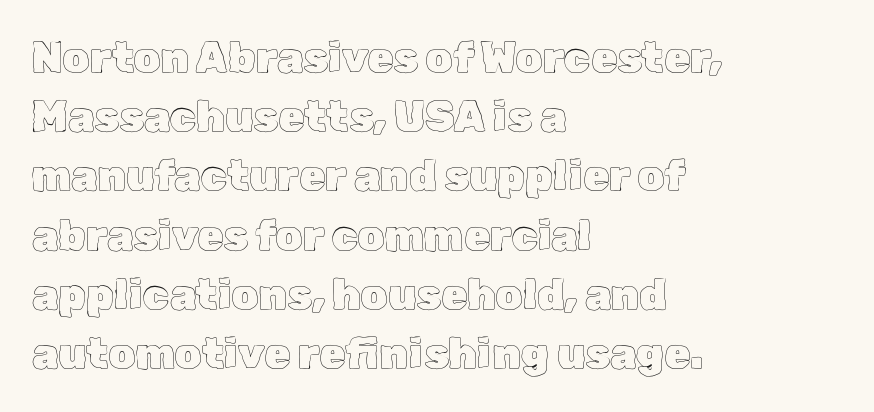
The image shows 42 px text type, upright; set left-aligned, normal line spacing (1.41x), normal letter spacing, not underlined; a medium x-height.
